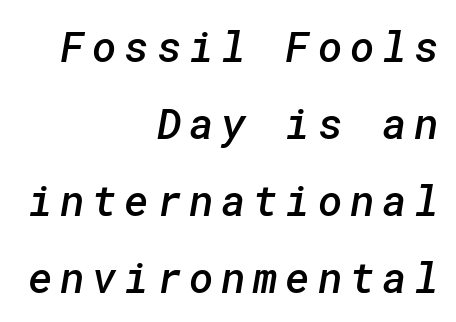
Notice how the passage keeps a crisp vertical edge on the right only. These lines carry some extra weight — a demibold, not a full bold. The typeface chosen for these lines omits serifs. Quick note: underline off.
